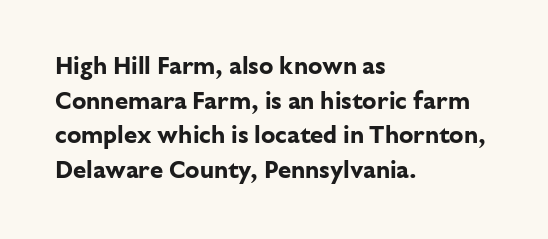
Q: Is the text bold? A: Yes.
Q: Is the text italic (slanted)? A: No, it is upright.
Q: Is the text underlined? A: No.
Q: How is the paragraph aligned? A: Left-aligned.
Q: Is the spacing between letters normal or unusually wide? A: Normal.
Q: Is the spacing between lines tight, normal or loose? A: Normal.
